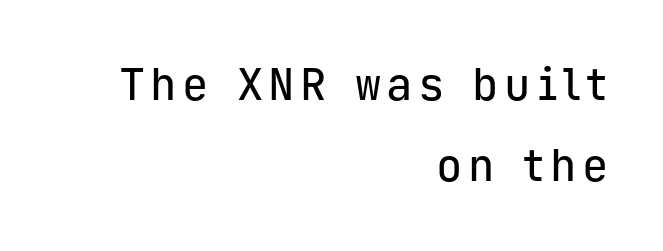
{"serif": "no", "italic": "no", "width": "normal", "stroke_contrast": "low", "x_height": "medium", "monospaced": "yes", "underline": "no", "align": "right", "line_spacing_ratio": 1.85, "glyph_px": 44}
